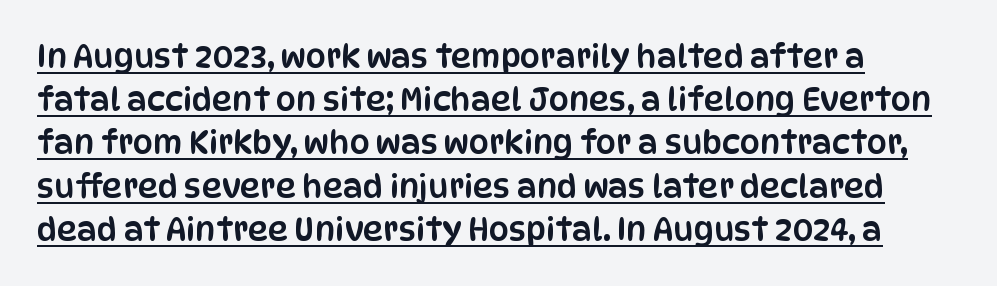
{"serif": "no", "italic": "no", "width": "condensed", "stroke_contrast": "low", "x_height": "large", "monospaced": "no", "underline": "yes", "align": "left", "line_spacing": "normal", "line_spacing_ratio": 1.35, "letter_spacing": "normal", "letter_spacing_em": 0.0, "glyph_px": 32}
